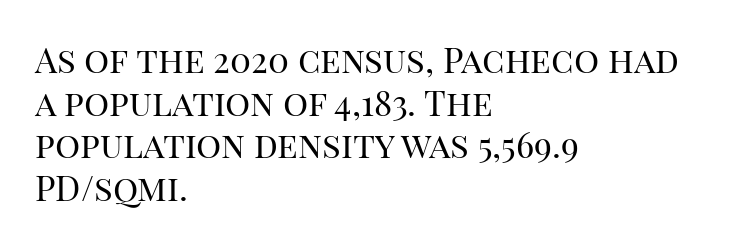
{"serif": "yes", "italic": "no", "bold": "no", "weight": "regular", "width": "normal", "stroke_contrast": "high", "x_height": "large", "monospaced": "no", "underline": "no", "align": "left", "line_spacing_ratio": 1.22, "letter_spacing": "normal", "letter_spacing_em": 0.0, "glyph_px": 35}
